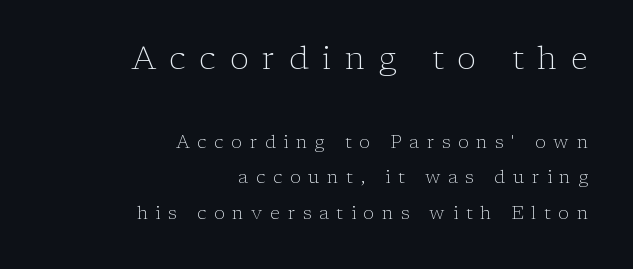
Q: Is the text bold? A: No.
Q: Is the text italic (slanted)? A: No, it is upright.
Q: Is the typeface a serif or a sans-serif typeface? A: Serif.
Q: Is the text underlined? A: No.
Q: How is the paragraph aligned? A: Right-aligned.
Q: Is the spacing between letters normal or unusually wide? A: Unusually wide.
Q: Is the spacing between lines tight, normal or loose? A: Loose.
Q: Which block of text is set in a larger size, the first (top) or the second (bottom)? A: The first (top) one.
Q: Width (condensed, normal, or wide)? A: Normal.
Q: Stroke contrast? A: Low.
Q: x-height? A: Medium.
Q: Monospaced? A: No.
